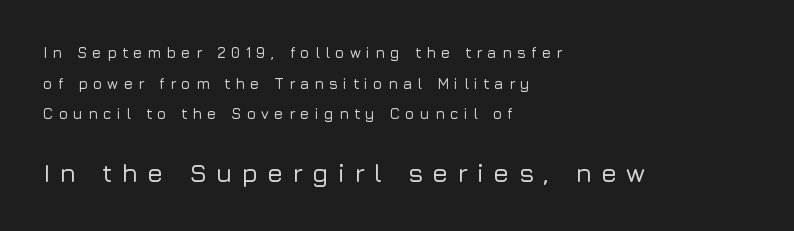
Q: Is the text italic (slanted)? A: No, it is upright.
Q: Is the text underlined? A: No.
Q: How is the paragraph aligned? A: Left-aligned.
Q: Is the spacing between letters normal or unusually wide? A: Unusually wide.
Q: Is the spacing between lines tight, normal or loose? A: Loose.
Q: Which block of text is set in a larger size, the first (top) or the second (bottom)? A: The second (bottom) one.
